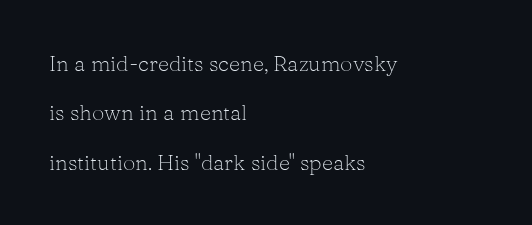
The image shows 22 px text type, upright; set left-aligned, loose line spacing (2.25x), normal letter spacing, not underlined.
